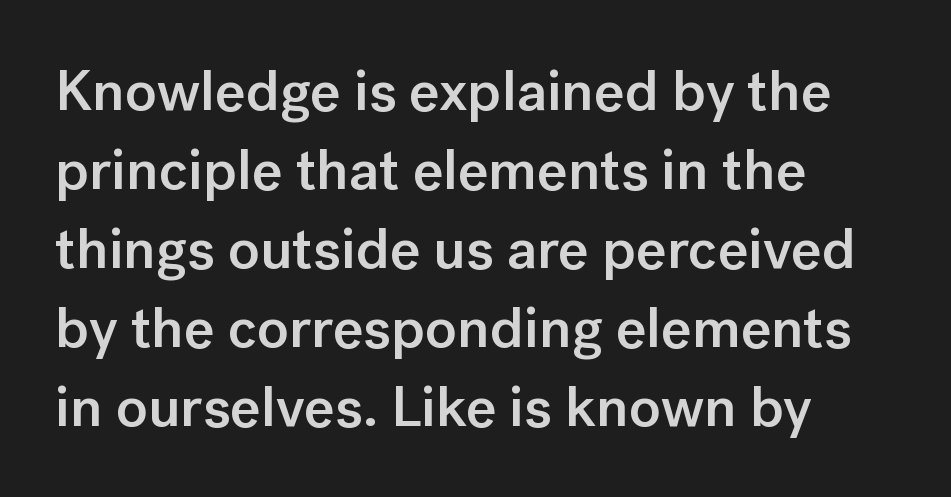
Q: Is the text bold? A: Semi-bold.
Q: Is the text italic (slanted)? A: No, it is upright.
Q: Is the typeface a serif or a sans-serif typeface? A: Sans-serif.
Q: Is the text underlined? A: No.
Q: How is the paragraph aligned? A: Left-aligned.
Q: Is the spacing between letters normal or unusually wide? A: Normal.
Q: Is the spacing between lines tight, normal or loose? A: Normal.
Q: Width (condensed, normal, or wide)? A: Normal.
Q: Stroke contrast? A: Low.
Q: x-height? A: Medium.
Q: Monospaced? A: No.
